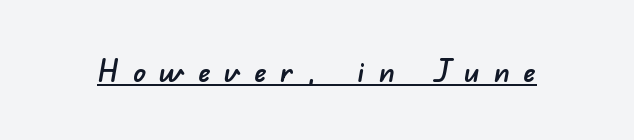
Q: Is the typeface a serif or a sans-serif typeface? A: Sans-serif.
Q: Is the text underlined? A: Yes.
Q: Is the spacing between letters normal or unusually wide? A: Unusually wide.
Q: Width (condensed, normal, or wide)? A: Normal.
Q: Stroke contrast? A: Low.
Q: x-height? A: Small.
Q: Monospaced? A: No.
